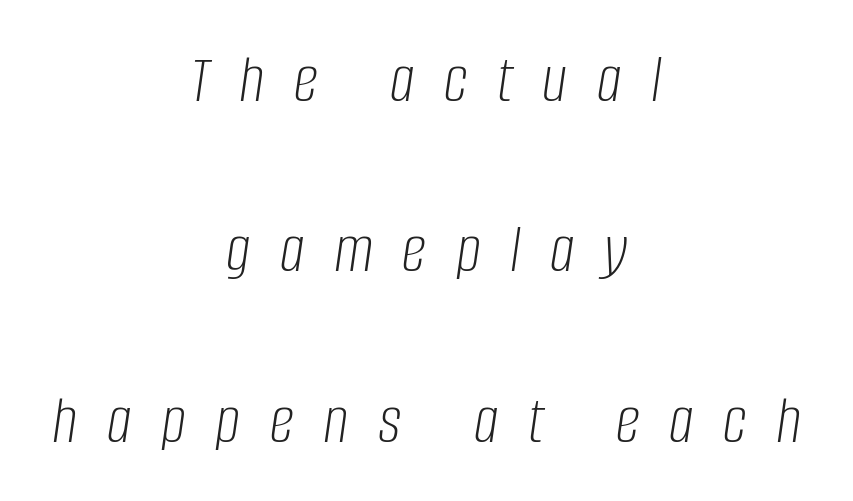
The image shows 69 px light, condensed type, italic (leaning right); set centered, loose line spacing (2.47x), unusually wide letter spacing (+0.43 em), not underlined; low stroke contrast and a large x-height.
